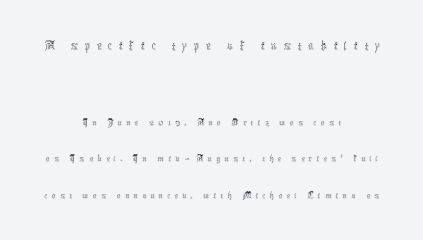
The image shows 30 px thin, condensed type, upright; set centered, line spacing 1.81x, unusually wide letter spacing (+0.21 em), not underlined; the first (top) block is 1.5x larger; a medium x-height.
